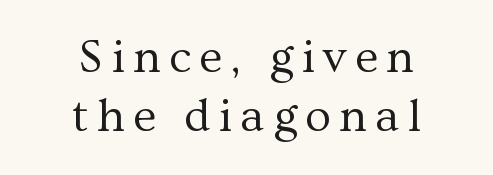
A clean baseline with only descenders dipping below it. These lines were composed using upright roman letters. A student would call this center alignment; a typographer would say set centered. Vertical stems look standard width or narrower in stroke. Note the varied advance widths — an 'i' is clearly narrower than an 'm'.
